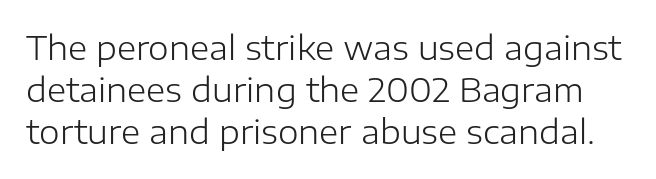
{"serif": "no", "italic": "no", "bold": "no", "weight": "light", "width": "normal", "stroke_contrast": "low", "x_height": "medium", "monospaced": "no", "underline": "no", "line_spacing": "normal", "line_spacing_ratio": 1.28, "letter_spacing": "normal", "letter_spacing_em": 0.0, "glyph_px": 33}
